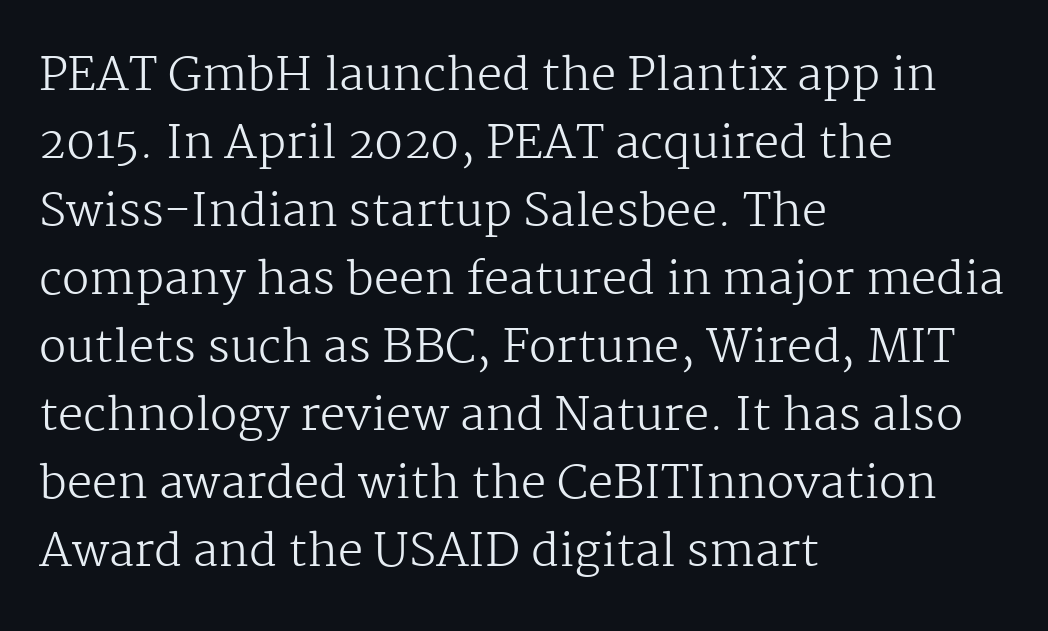
{"serif": "yes", "italic": "no", "bold": "no", "weight": "regular", "width": "normal", "stroke_contrast": "medium", "x_height": "medium", "monospaced": "no", "underline": "no", "align": "left", "line_spacing": "normal", "line_spacing_ratio": 1.51, "letter_spacing": "normal", "letter_spacing_em": 0.0, "glyph_px": 45}
